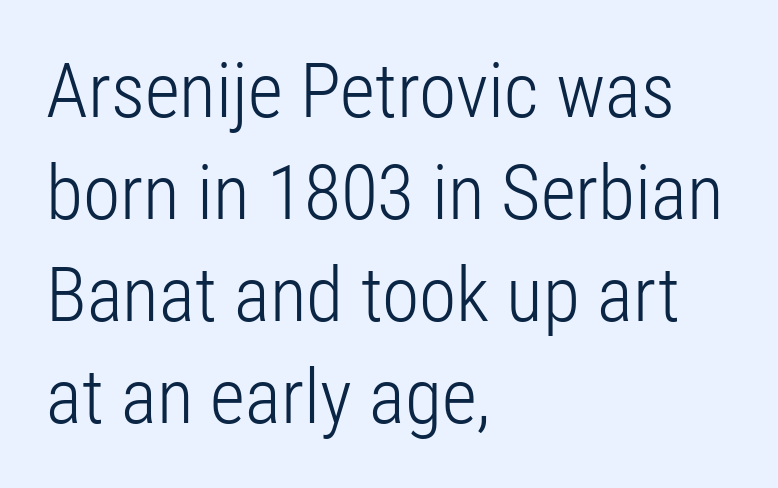
A roman cut, with each character standing at attention. Compared with typical body copy, the letter spacing here is the same. Nope, no serifs anywhere on these letters. Where is the straight margin? On the left.
